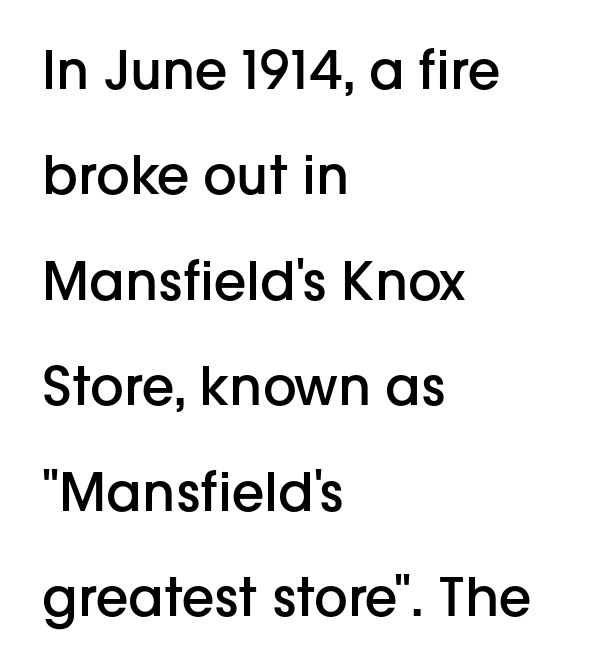
Q: Is the text bold? A: Semi-bold.
Q: Is the text italic (slanted)? A: No, it is upright.
Q: Is the typeface a serif or a sans-serif typeface? A: Sans-serif.
Q: Is the text underlined? A: No.
Q: How is the paragraph aligned? A: Left-aligned.
Q: Is the spacing between letters normal or unusually wide? A: Normal.
Q: Is the spacing between lines tight, normal or loose? A: Loose.
Q: Width (condensed, normal, or wide)? A: Normal.
Q: Stroke contrast? A: Low.
Q: x-height? A: Medium.
Q: Monospaced? A: No.
